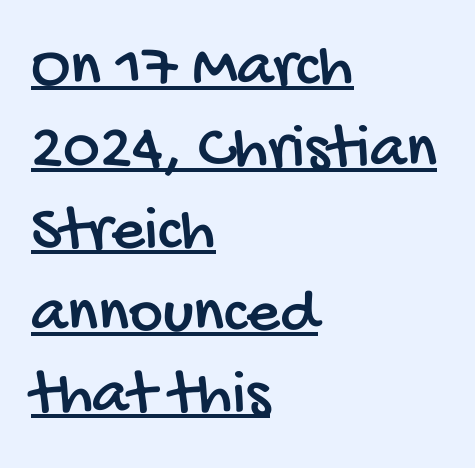
The image shows 65 px condensed sans-serif type; set left-aligned, normal line spacing (1.26x), normal letter spacing, underlined; low stroke contrast and a large x-height.
